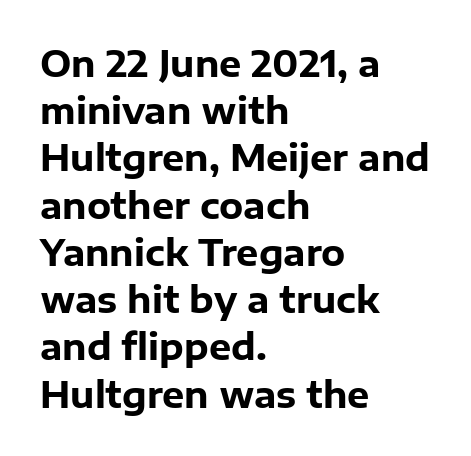
{"serif": "no", "italic": "no", "bold": "yes", "weight": "heavy", "width": "normal", "stroke_contrast": "low", "x_height": "medium", "monospaced": "no", "underline": "no", "align": "left", "line_spacing": "normal", "line_spacing_ratio": 1.35, "letter_spacing": "normal", "letter_spacing_em": 0.0, "glyph_px": 35}
